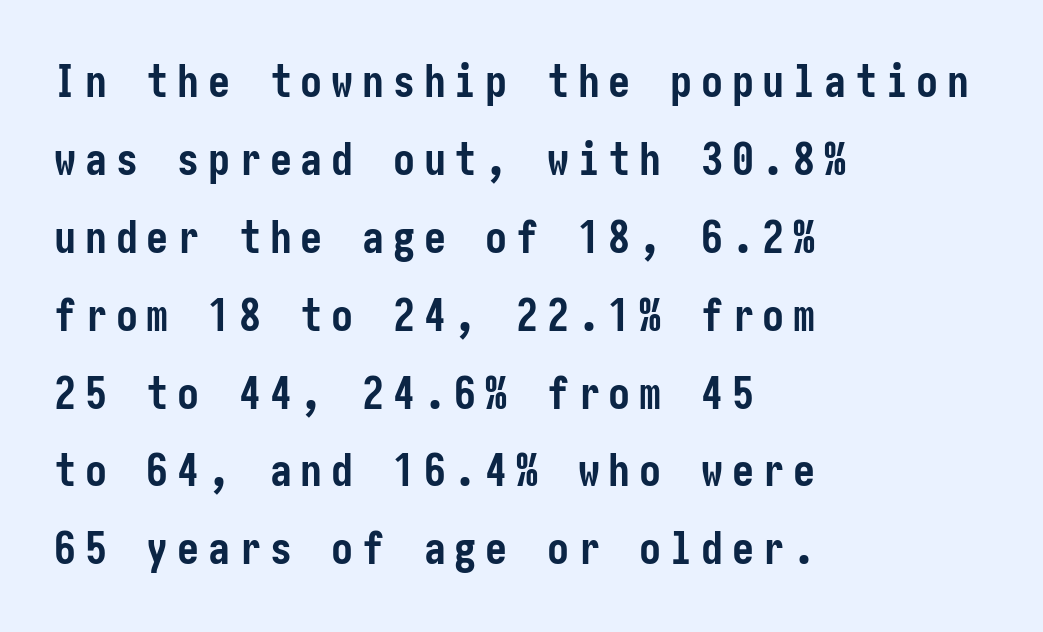
Q: Is the text bold? A: Yes.
Q: Is the text italic (slanted)? A: No, it is upright.
Q: Is the typeface a serif or a sans-serif typeface? A: Sans-serif.
Q: Is the text underlined? A: No.
Q: How is the paragraph aligned? A: Left-aligned.
Q: Is the spacing between letters normal or unusually wide? A: Unusually wide.
Q: Width (condensed, normal, or wide)? A: Condensed.
Q: Stroke contrast? A: Low.
Q: x-height? A: Medium.
